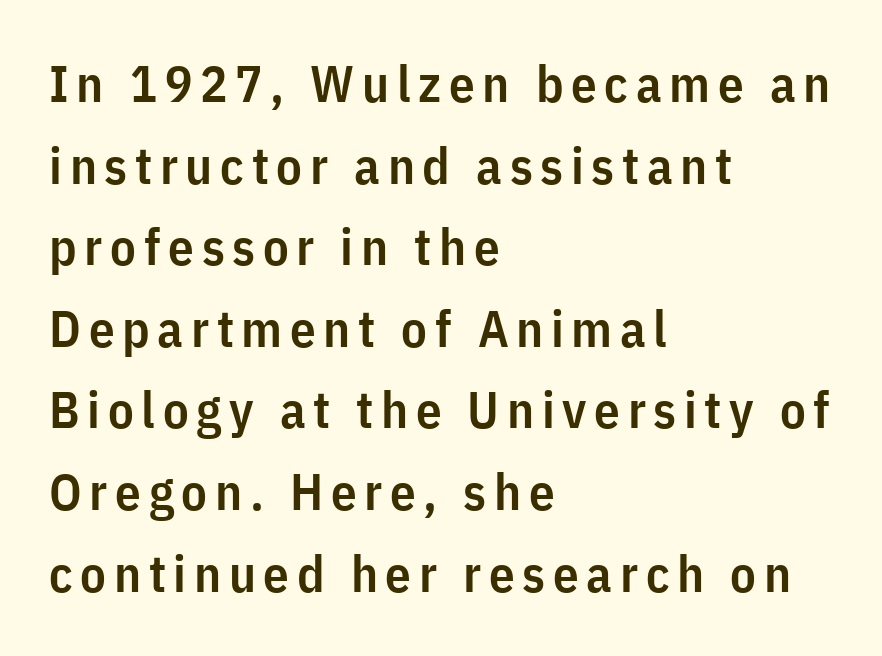
The image shows 51 px semibold, condensed sans-serif type, upright; set left-aligned, normal line spacing (1.6x), not underlined; low stroke contrast and a medium x-height.
